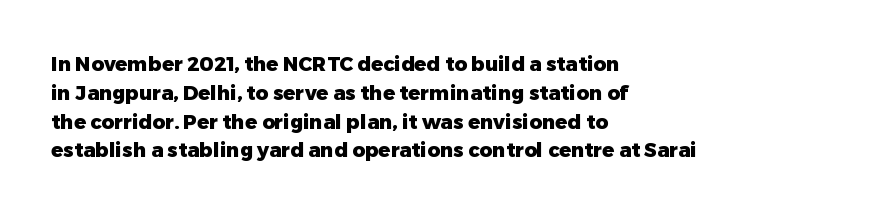
Q: Is the text bold? A: Yes.
Q: Is the text italic (slanted)? A: No, it is upright.
Q: Is the text underlined? A: No.
Q: How is the paragraph aligned? A: Left-aligned.
Q: Is the spacing between letters normal or unusually wide? A: Normal.
Q: Is the spacing between lines tight, normal or loose? A: Normal.
